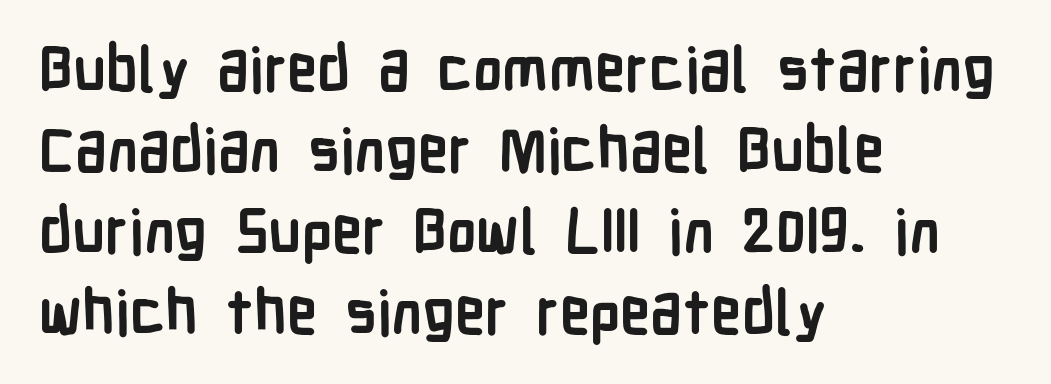
The image shows 61 px semibold, condensed sans-serif type, upright; set left-aligned, normal line spacing (1.33x), normal letter spacing, not underlined; low stroke contrast and a medium x-height.
